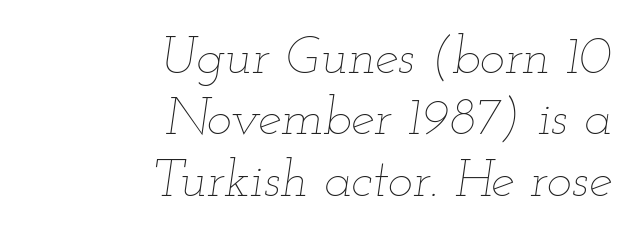
The setting favours the right margin, as signatures and pull-quotes sometimes do. The passage shown is typed in a proportional face where columns would drift. Is the stroke heavy? The answer is a plain regular-or-lighter. The passage shown is not underscored anywhere. How are the letters spaced? Ordinarily, with no added tracking.
